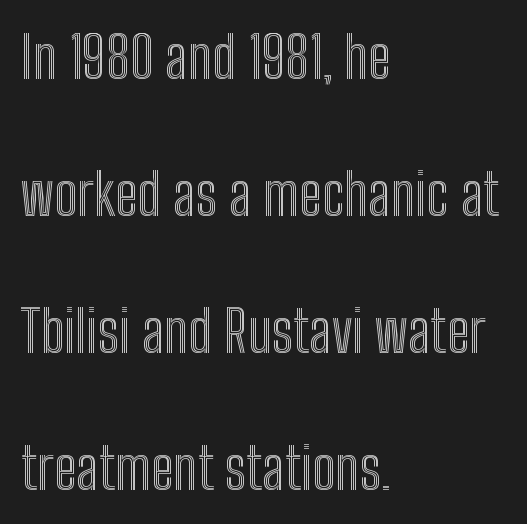
{"italic": "no", "width": "condensed", "x_height": "medium", "monospaced": "no", "underline": "no", "align": "left", "line_spacing": "loose", "line_spacing_ratio": 2.36, "letter_spacing": "normal", "letter_spacing_em": 0.0, "glyph_px": 58}
